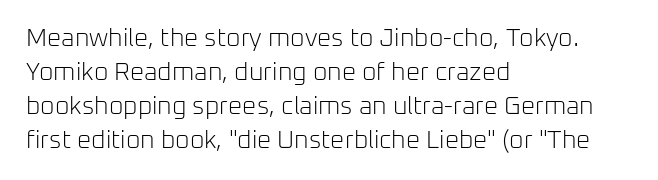
A normal amount of white space separates one row of letters from the next. Honestly, the letter spacing is just normal — you wouldn't notice it. The font's upright variant was chosen for this text. Is this a heavy cut? Hardly; it is regular or lighter. Caption: multi-line text, flush left, ragged right.
